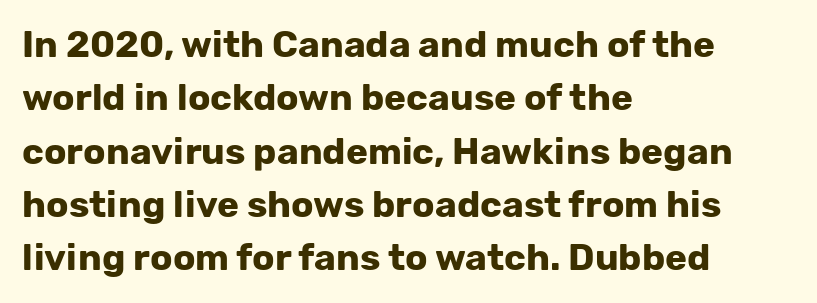
The face used here has the dense, thick strokes of a bold. Check under the words: just untouched page. Caption: multi-line text, flush left, ragged right. The face used here is rendered with its standard letterfit. Spacing verdict: proportional, widths tailored to each character.
